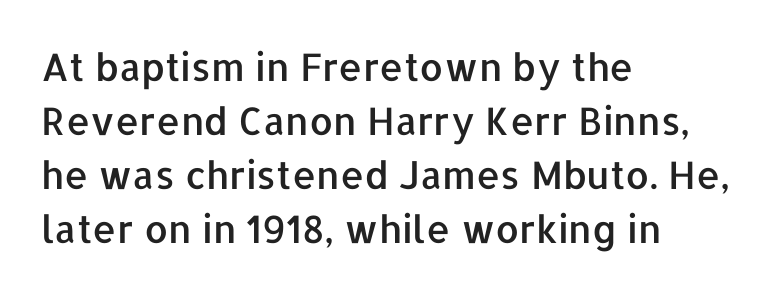
The image shows 38 px sans-serif type, upright; set left-aligned, normal line spacing (1.42x), normal letter spacing, not underlined; low stroke contrast and a medium x-height.
